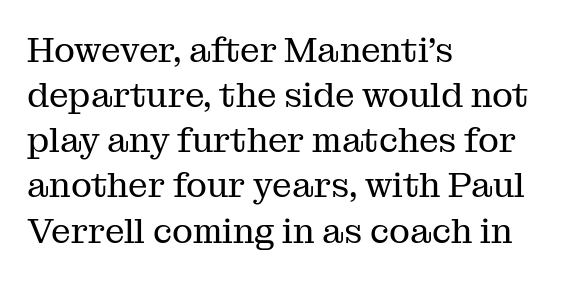
{"serif": "yes", "italic": "no", "bold": "no", "weight": "regular", "width": "normal", "stroke_contrast": "medium", "x_height": "medium", "monospaced": "no", "underline": "no", "align": "left", "line_spacing": "normal", "line_spacing_ratio": 1.29, "letter_spacing": "normal", "letter_spacing_em": 0.0, "glyph_px": 35}
